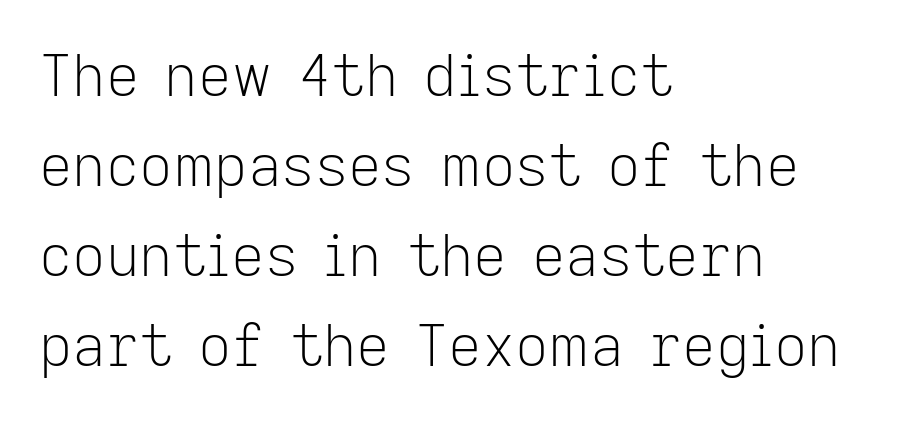
Notice how the passage keeps a crisp vertical edge on the left only. In terms of letterspacing, this is plain default setting. The strip under each line holds only bare page. Each new line begins a customary step beneath the previous one.
